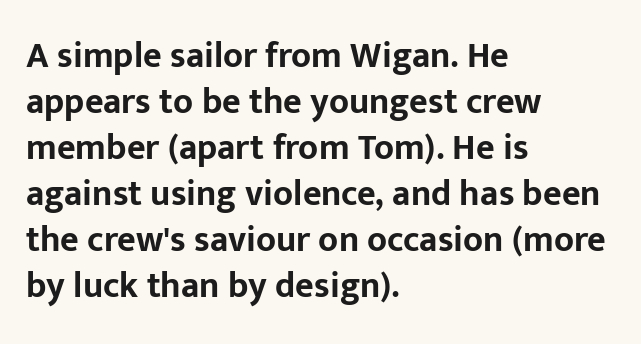
{"serif": "no", "italic": "no", "bold": "yes", "weight": "bold", "width": "normal", "stroke_contrast": "low", "x_height": "medium", "monospaced": "no", "underline": "no", "align": "left", "line_spacing": "normal", "line_spacing_ratio": 1.28, "letter_spacing": "normal", "letter_spacing_em": 0.0, "glyph_px": 36}
